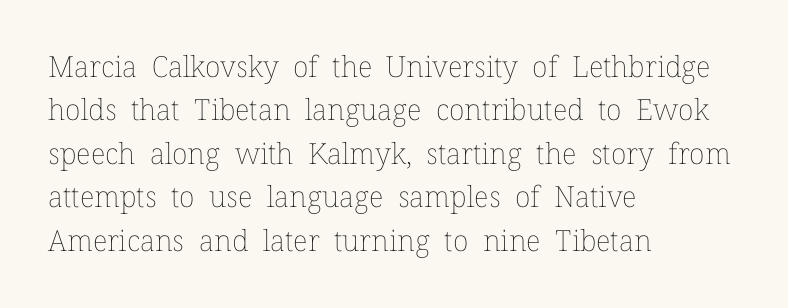
{"italic": "no", "bold": "no", "weight": "thin", "width": "normal", "stroke_contrast": "low", "x_height": "medium", "monospaced": "no", "underline": "no", "align": "left", "line_spacing": "normal", "line_spacing_ratio": 1.5, "letter_spacing": "normal", "letter_spacing_em": 0.0, "glyph_px": 29}
